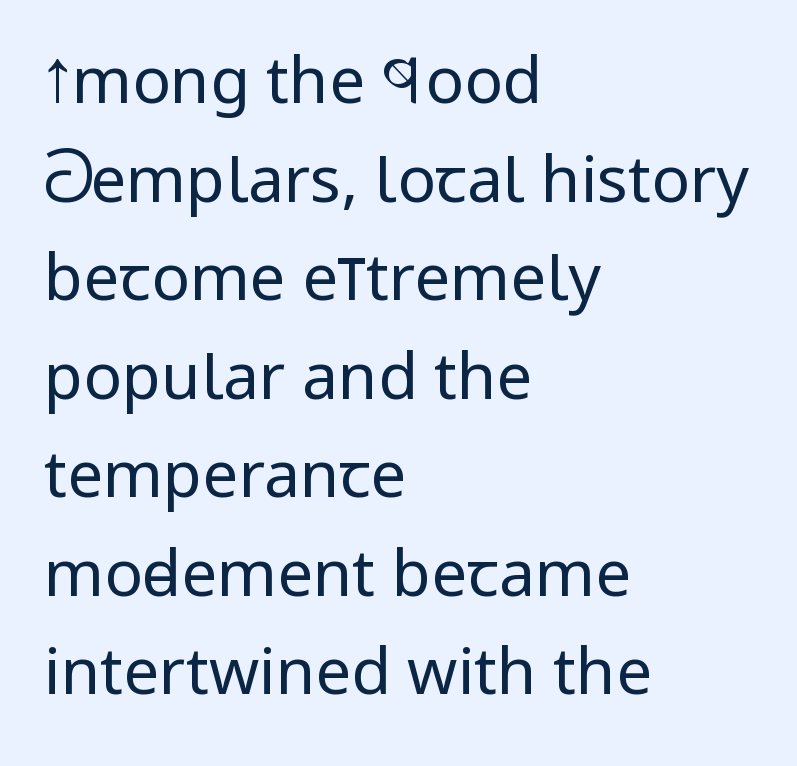
The compositor pushed each line to the left boundary. Summary of weight: not heavy and not bold. Nothing unusual about the tracking: characters are spaced as the font intends. The lettering holds an erect, upright posture throughout.
